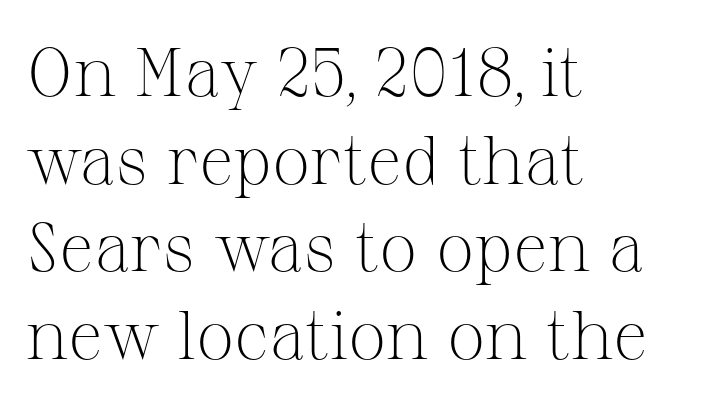
Q: Is the text bold? A: No.
Q: Is the text italic (slanted)? A: No, it is upright.
Q: Is the typeface a serif or a sans-serif typeface? A: Serif.
Q: Is the text underlined? A: No.
Q: How is the paragraph aligned? A: Left-aligned.
Q: Is the spacing between letters normal or unusually wide? A: Normal.
Q: Is the spacing between lines tight, normal or loose? A: Normal.
Q: Width (condensed, normal, or wide)? A: Normal.
Q: Stroke contrast? A: Medium.
Q: x-height? A: Medium.
Q: Monospaced? A: No.
